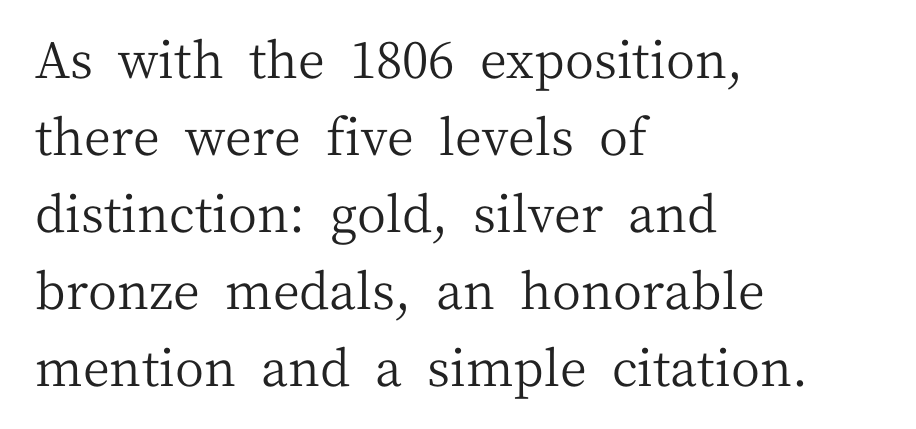
The image shows 50 px regular-weight serif type, upright; set left-aligned, normal line spacing (1.54x), normal letter spacing, not underlined; medium stroke contrast and a medium x-height.
